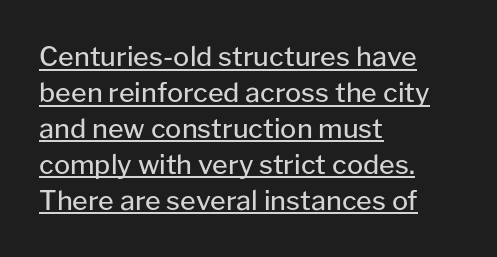
The image shows 27 px text type, upright; set left-aligned, normal line spacing (1.33x), normal letter spacing, underlined.
